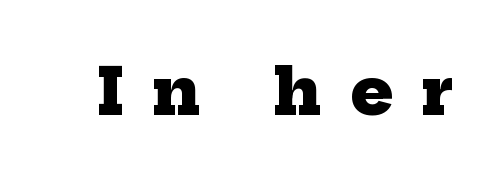
Descender tails drop into unmarked territory. Look at the tracking — it's clearly loosened, letters drifting apart. The face used here is seriffed, in the tradition of book romans. The characters look thick and weighty, a clear bold. You could not count columns in this text — the font is proportionally spaced.
